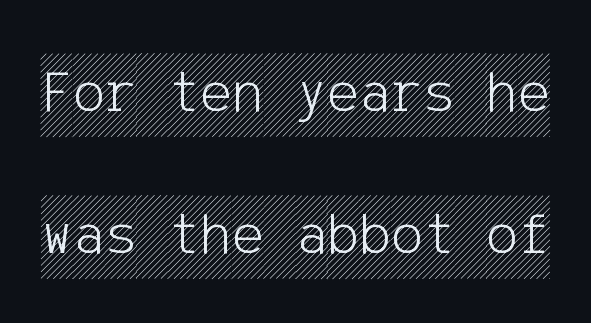
The image shows 60 px condensed type, upright; set loose line spacing (2.37x), normal letter spacing, not underlined; a large x-height.
